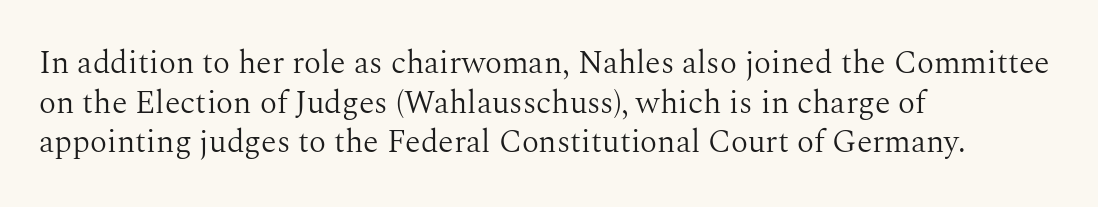
The image shows 32 px light serif type, upright; set left-aligned, line spacing 1.24x, normal letter spacing, not underlined; medium stroke contrast and a medium x-height.
